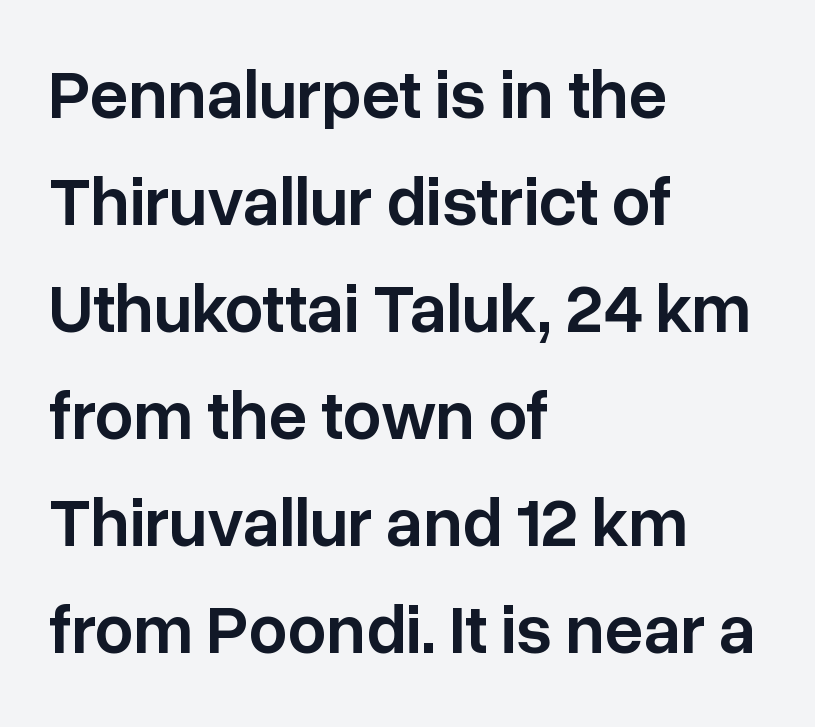
The rows are spaced the way most documents space them. Underlining? Definitely not there. Varying glyph widths throughout — classic text-font behaviour. Regarding serifs, this sample does without them. Every stem runs plumb, perpendicular to the baseline.
